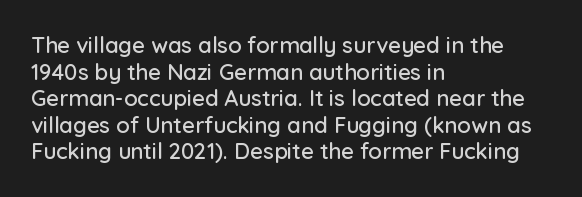
Q: Is the text italic (slanted)? A: No, it is upright.
Q: Is the text underlined? A: No.
Q: How is the paragraph aligned? A: Left-aligned.
Q: Is the spacing between letters normal or unusually wide? A: Normal.
